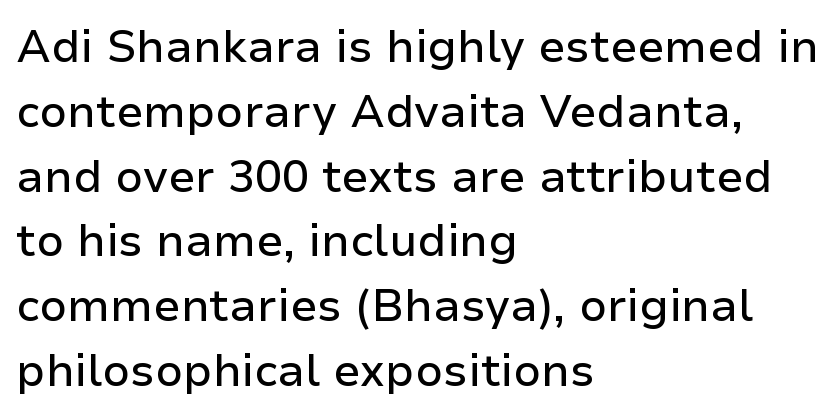
{"serif": "no", "italic": "no", "width": "normal", "stroke_contrast": "low", "x_height": "medium", "monospaced": "no", "underline": "no", "align": "left", "line_spacing": "normal", "line_spacing_ratio": 1.44, "letter_spacing": "normal", "letter_spacing_em": 0.0, "glyph_px": 45}
